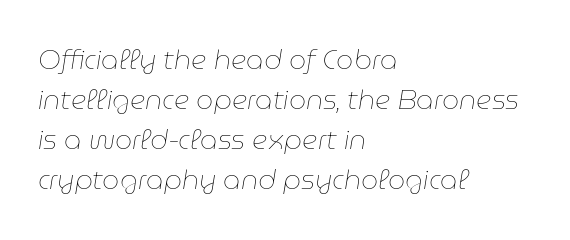
Q: Is the text bold? A: No.
Q: Is the text italic (slanted)? A: Yes, it leans right by about 9 degrees.
Q: Is the text underlined? A: No.
Q: How is the paragraph aligned? A: Left-aligned.
Q: Is the spacing between letters normal or unusually wide? A: Normal.
Q: Is the spacing between lines tight, normal or loose? A: Normal.
